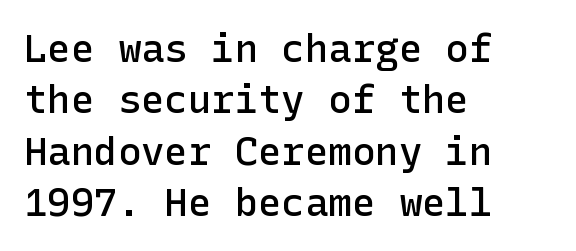
The image shows 39 px semibold sans-serif type, upright; set left-aligned, normal line spacing (1.32x), normal letter spacing, not underlined; low stroke contrast and a medium x-height.
